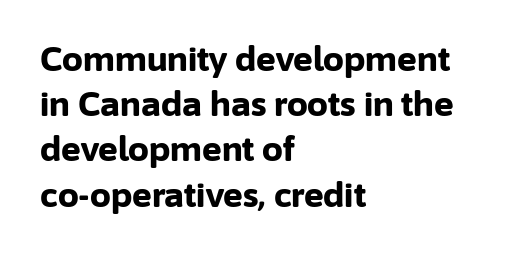
The image shows 33 px bold sans-serif type, upright; set left-aligned, normal line spacing (1.37x), normal letter spacing, not underlined; low stroke contrast and a medium x-height.
